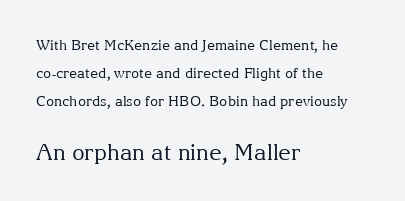
The setting favours the left margin, as ordinary paragraphs usually do. The letters stand straight up with perfectly vertical stems. Line spacing here is loose. Each word holds together tightly as a unit, with standard inter-letter gaps. Small over large — that's the arrangement of the two blocks here.
